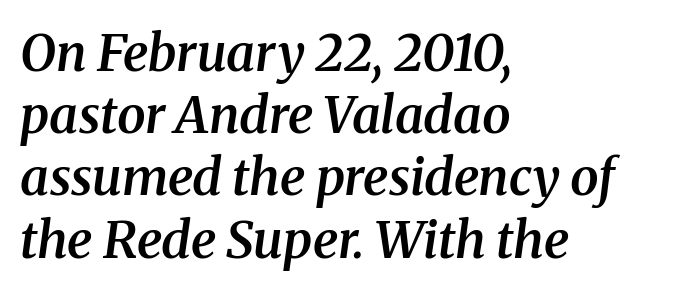
The image shows 51 px semibold serif type, italic (leaning right); set left-aligned, line spacing 1.22x, normal letter spacing, not underlined; medium stroke contrast and a medium x-height.
